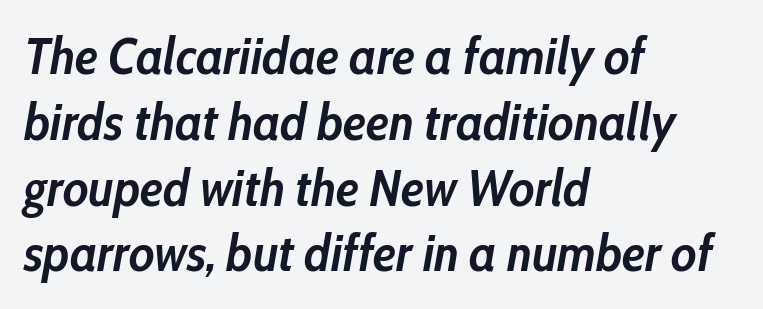
Q: Is the text bold? A: Yes.
Q: Is the text italic (slanted)? A: Yes, it leans right by about 10 degrees.
Q: Is the text underlined? A: No.
Q: How is the paragraph aligned? A: Left-aligned.
Q: Is the spacing between letters normal or unusually wide? A: Normal.
Q: Is the spacing between lines tight, normal or loose? A: Normal.
Q: Width (condensed, normal, or wide)? A: Condensed.
Q: Stroke contrast? A: Low.
Q: x-height? A: Medium.
Q: Monospaced? A: No.
